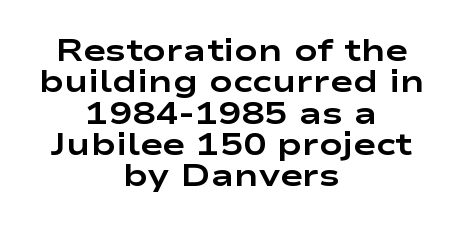
Q: Is the text bold? A: Yes.
Q: Is the text italic (slanted)? A: No, it is upright.
Q: Is the typeface a serif or a sans-serif typeface? A: Sans-serif.
Q: Is the text underlined? A: No.
Q: How is the paragraph aligned? A: Centered.
Q: Is the spacing between letters normal or unusually wide? A: Normal.
Q: Is the spacing between lines tight, normal or loose? A: Tight.
Q: Width (condensed, normal, or wide)? A: Wide.
Q: Stroke contrast? A: Low.
Q: x-height? A: Medium.
Q: Monospaced? A: No.
